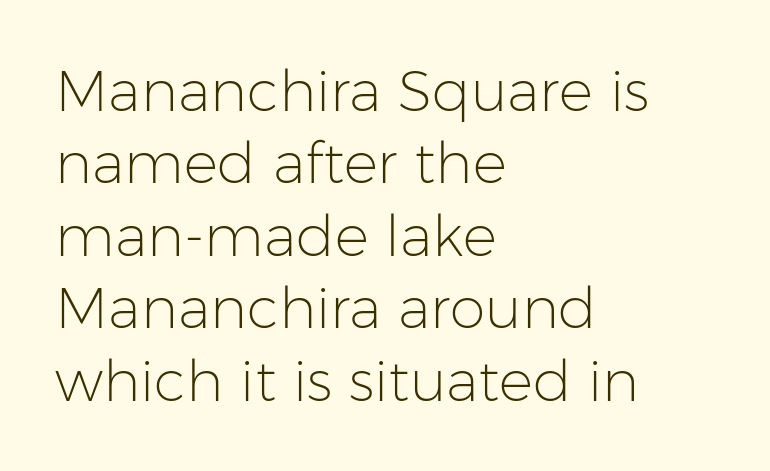
Q: Is the text bold? A: No.
Q: Is the text italic (slanted)? A: No, it is upright.
Q: Is the typeface a serif or a sans-serif typeface? A: Sans-serif.
Q: Is the text underlined? A: No.
Q: How is the paragraph aligned? A: Left-aligned.
Q: Is the spacing between letters normal or unusually wide? A: Normal.
Q: Is the spacing between lines tight, normal or loose? A: Normal.
Q: Width (condensed, normal, or wide)? A: Normal.
Q: Stroke contrast? A: Low.
Q: x-height? A: Medium.
Q: Monospaced? A: No.
